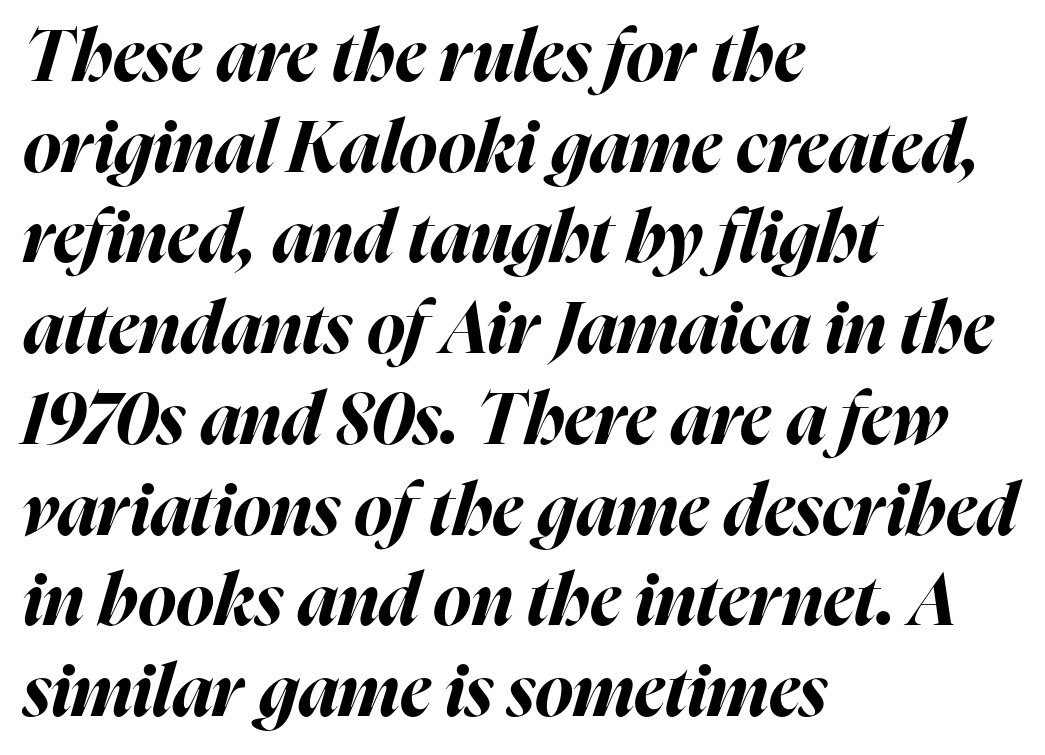
Q: Is the text bold? A: Yes.
Q: Is the text italic (slanted)? A: Yes, it leans right by about 16 degrees.
Q: Is the text underlined? A: No.
Q: How is the paragraph aligned? A: Left-aligned.
Q: Is the spacing between letters normal or unusually wide? A: Normal.
Q: Is the spacing between lines tight, normal or loose? A: Normal.
Q: Width (condensed, normal, or wide)? A: Normal.
Q: Stroke contrast? A: High.
Q: x-height? A: Medium.
Q: Monospaced? A: No.
